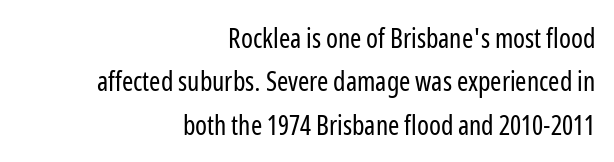
All the whitespace from short lines collects on the left. Between one letter and the next there's only the usual sliver of space. Posture: upright roman. Honestly, there is no underline to notice here at all.
